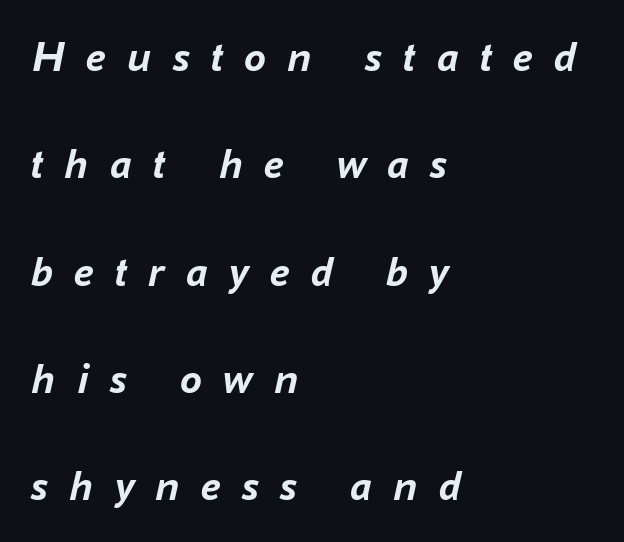
The image shows 44 px semibold type, italic (leaning right); set left-aligned, loose line spacing (2.44x), unusually wide letter spacing (+0.48 em), not underlined; low stroke contrast and a medium x-height.
